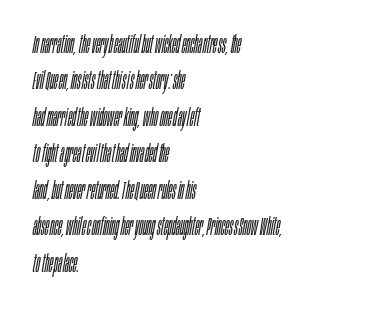
Horizontal alignment here is leftward, the default for most running prose. The specimen omits any rule beneath the text block's lines. This sample uses plain, unmodified letter spacing. This reads as an unemphasized weight, regular at the heaviest. A typesetter would call this leading conventional body-copy spacing. The text carries the slant typical of an italic or oblique font.
